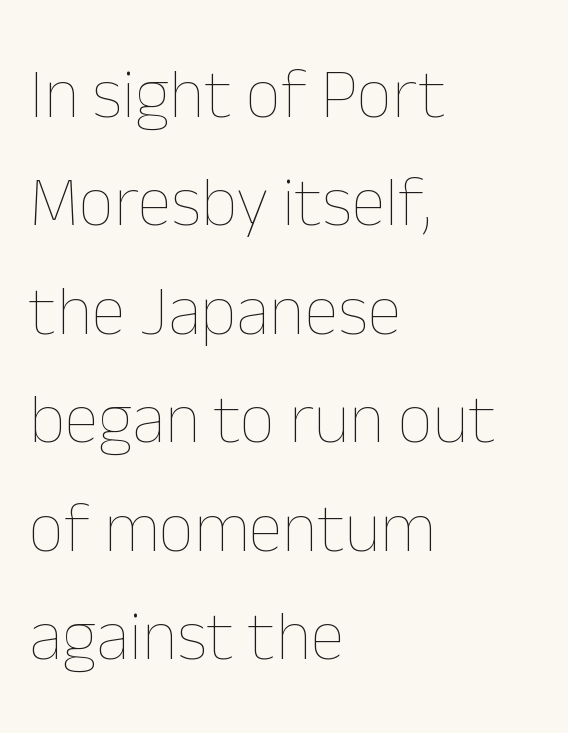
The image shows 70 px thin type, upright; set left-aligned, normal line spacing (1.55x), normal letter spacing, not underlined; low stroke contrast and a medium x-height.
